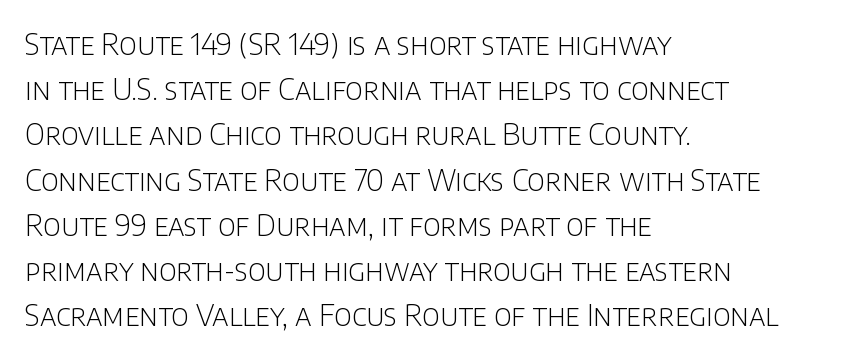
{"serif": "no", "italic": "no", "bold": "no", "weight": "light", "width": "normal", "stroke_contrast": "low", "x_height": "large", "monospaced": "no", "underline": "no", "align": "left", "line_spacing": "normal", "line_spacing_ratio": 1.56, "letter_spacing": "normal", "letter_spacing_em": 0.0, "glyph_px": 29}
